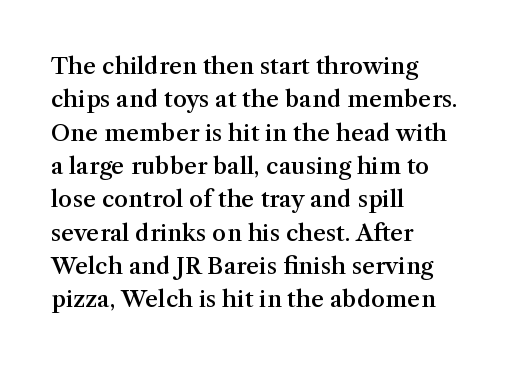
{"italic": "no", "bold": "semi", "underline": "no", "align": "left", "line_spacing": "normal", "line_spacing_ratio": 1.45, "letter_spacing": "normal", "letter_spacing_em": 0.0, "glyph_px": 23}
